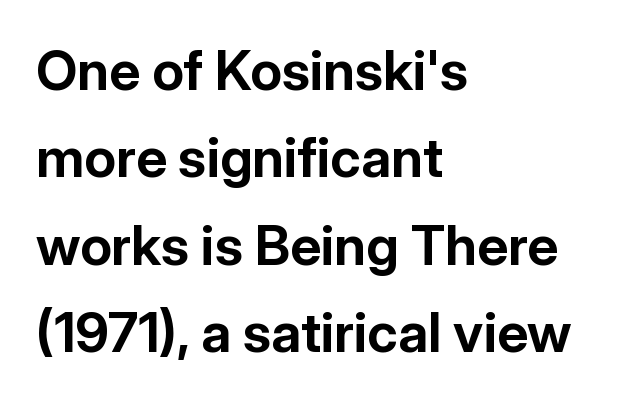
Quick note: not italic, upright. Classification — sans serif. Notice how thick the strokes are: this is what a full bold looks like. The paragraph shown leans on its left margin.
